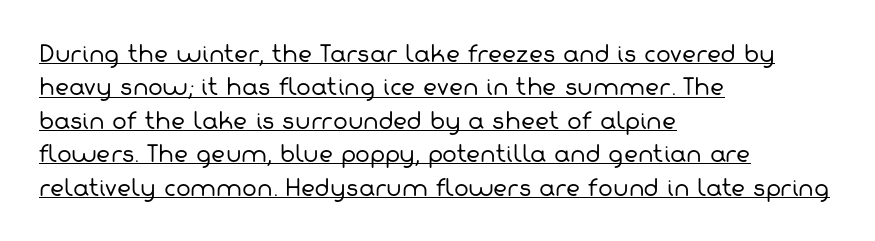
The image shows 22 px text type; set left-aligned, normal line spacing (1.52x), normal letter spacing, underlined.
